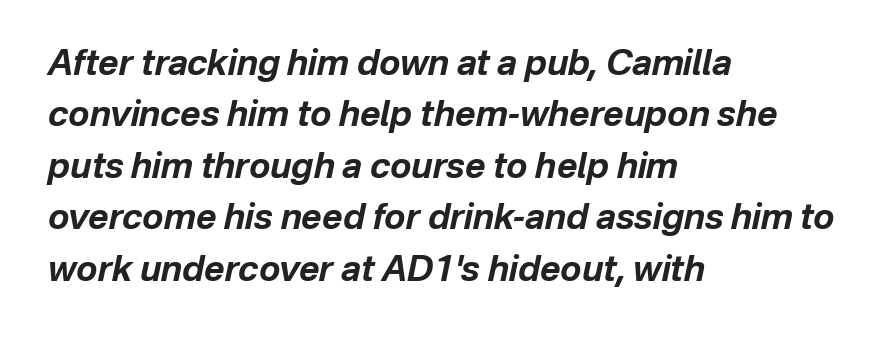
Underlining? Definitely not there. The face used here has a pronounced slope to its letters. This is heavy type, rendered in bold. Vertically, the passage feels balanced, rows spaced as you'd expect. The letterforms sit shoulder to shoulder at normal distance.
